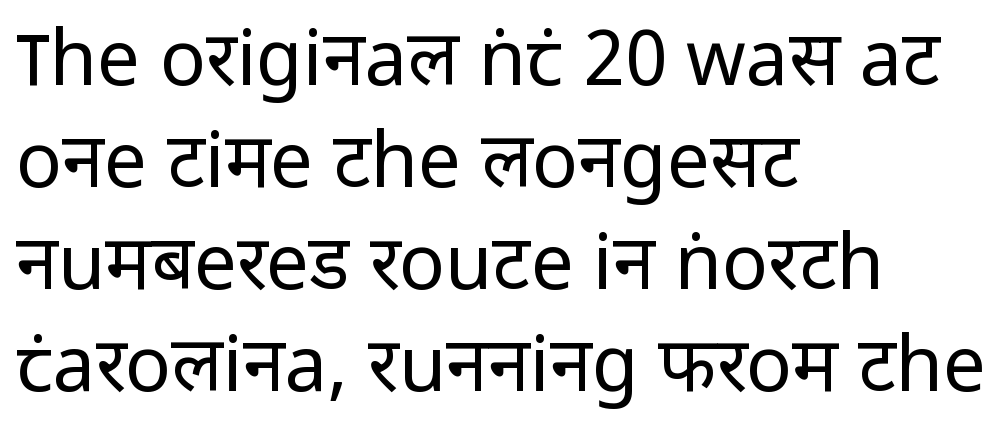
Q: Is the text bold? A: No.
Q: Is the text italic (slanted)? A: No, it is upright.
Q: Is the typeface a serif or a sans-serif typeface? A: Sans-serif.
Q: Is the text underlined? A: No.
Q: How is the paragraph aligned? A: Left-aligned.
Q: Is the spacing between letters normal or unusually wide? A: Normal.
Q: Is the spacing between lines tight, normal or loose? A: Normal.
Q: Width (condensed, normal, or wide)? A: Normal.
Q: Stroke contrast? A: Low.
Q: x-height? A: Medium.
Q: Monospaced? A: No.
